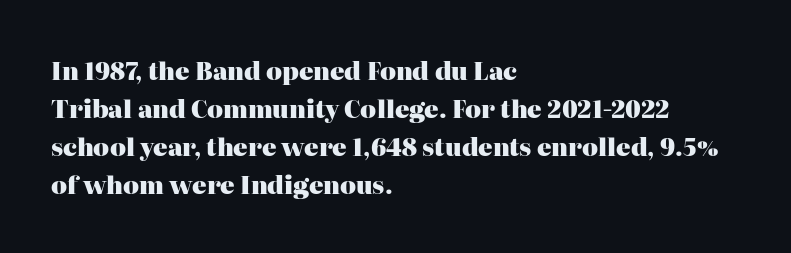
{"italic": "no", "bold": "yes", "underline": "no", "align": "left", "line_spacing": "normal", "line_spacing_ratio": 1.58, "letter_spacing": "normal", "letter_spacing_em": 0.0, "glyph_px": 24}
